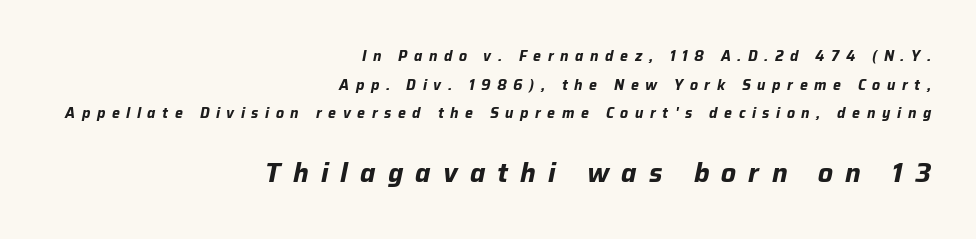
Q: Is the text bold? A: Yes.
Q: Is the text italic (slanted)? A: Yes, it leans right by about 12 degrees.
Q: Is the text underlined? A: No.
Q: How is the paragraph aligned? A: Right-aligned.
Q: Is the spacing between letters normal or unusually wide? A: Unusually wide.
Q: Is the spacing between lines tight, normal or loose? A: Loose.
Q: Which block of text is set in a larger size, the first (top) or the second (bottom)? A: The second (bottom) one.
